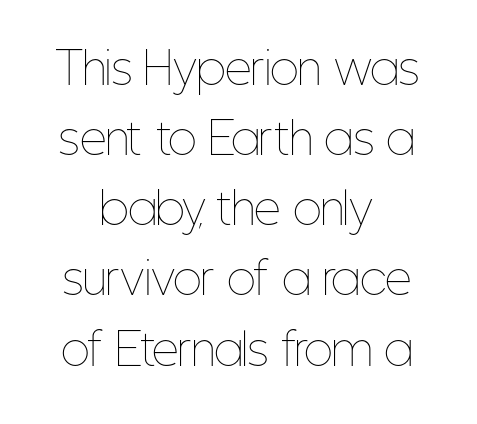
Is the stroke heavy? The answer is a plain regular-or-lighter. Horizontal alignment here is central, giving a formal, balanced look. Notice how descenders clear the ascenders below comfortably — that's standard leading. The lettering stays uniformly vertical, giving the passage a roman look. Tracking value appears to be zero — textbook default spacing.
